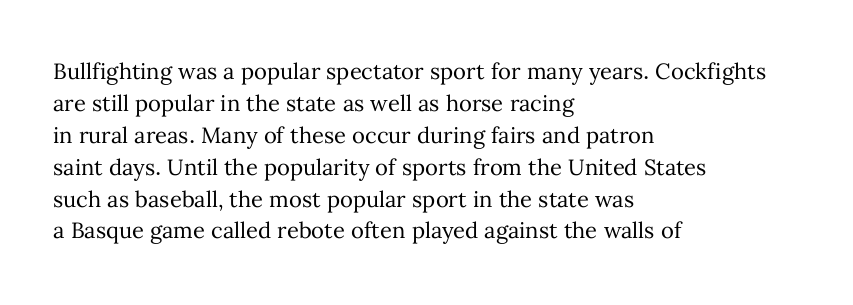
This sample uses an upright cut, with every glyph sitting square on the baseline. Check the space under the baseline: it is left empty. These lines are set flush left with a ragged right edge. Weight: not bold — regular or lighter.
